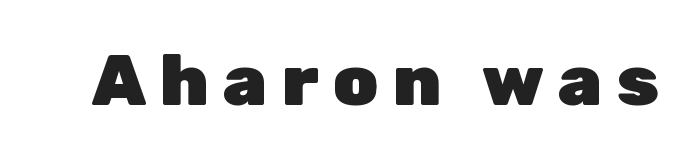
Q: Is the text bold? A: Yes.
Q: Is the text italic (slanted)? A: No, it is upright.
Q: Is the typeface a serif or a sans-serif typeface? A: Sans-serif.
Q: Is the text underlined? A: No.
Q: Width (condensed, normal, or wide)? A: Normal.
Q: Stroke contrast? A: Low.
Q: x-height? A: Medium.
Q: Monospaced? A: No.
